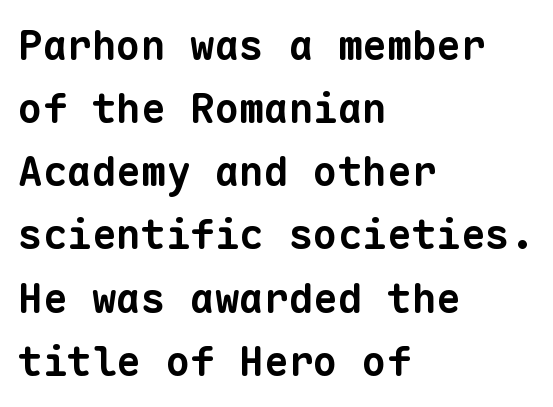
Q: Is the text bold? A: Yes.
Q: Is the typeface a serif or a sans-serif typeface? A: Sans-serif.
Q: Is the text underlined? A: No.
Q: How is the paragraph aligned? A: Left-aligned.
Q: Is the spacing between letters normal or unusually wide? A: Normal.
Q: Is the spacing between lines tight, normal or loose? A: Normal.
Q: Width (condensed, normal, or wide)? A: Normal.
Q: Stroke contrast? A: Low.
Q: x-height? A: Medium.
Q: Monospaced? A: Yes.
